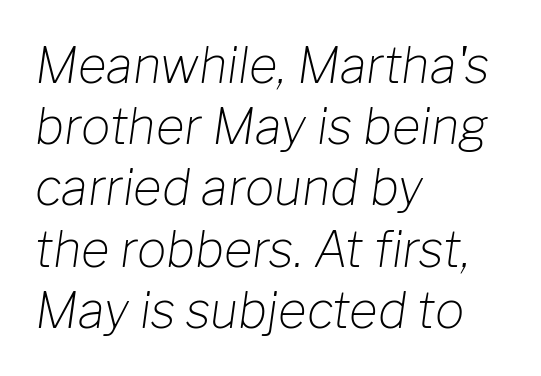
Q: Is the text bold? A: No.
Q: Is the text italic (slanted)? A: Yes, it leans right by about 8 degrees.
Q: Is the text underlined? A: No.
Q: How is the paragraph aligned? A: Left-aligned.
Q: Is the spacing between letters normal or unusually wide? A: Normal.
Q: Is the spacing between lines tight, normal or loose? A: Normal.
Q: Width (condensed, normal, or wide)? A: Normal.
Q: Stroke contrast? A: Low.
Q: x-height? A: Medium.
Q: Monospaced? A: No.
